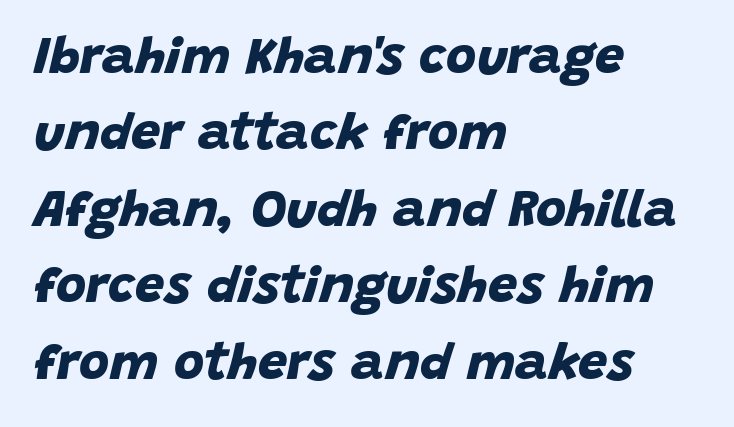
The image shows 52 px bold sans-serif type; set left-aligned, normal line spacing (1.47x), normal letter spacing, not underlined; low stroke contrast and a large x-height.
